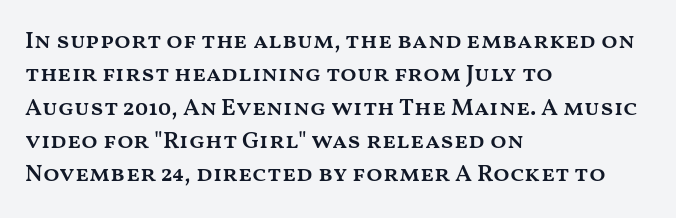
Does the lettering tilt? It doesn't — this is upright. Students, this is semibold: more ink than regular, less than bold. Is the block centered? No — it sits flush against the left margin. The block of text has a typical density, with ordinary space between rows.
